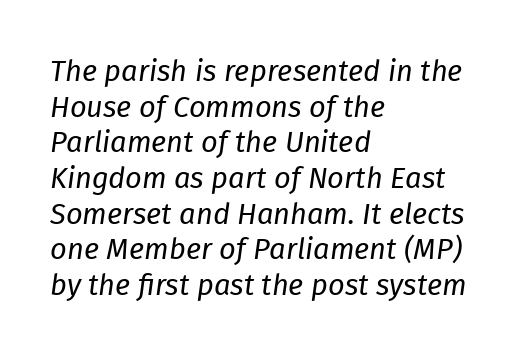
Q: Is the text bold? A: No.
Q: Is the text italic (slanted)? A: Yes, it leans right by about 8 degrees.
Q: Is the text underlined? A: No.
Q: How is the paragraph aligned? A: Left-aligned.
Q: Is the spacing between letters normal or unusually wide? A: Normal.
Q: Width (condensed, normal, or wide)? A: Normal.
Q: Stroke contrast? A: Low.
Q: x-height? A: Medium.
Q: Monospaced? A: No.
